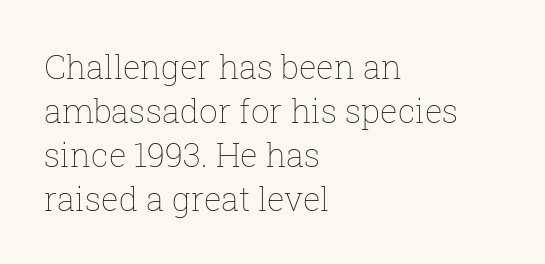
{"italic": "no", "bold": "no", "weight": "thin", "width": "normal", "stroke_contrast": "low", "x_height": "medium", "monospaced": "no", "underline": "no", "align": "left", "line_spacing": "normal", "line_spacing_ratio": 1.33, "letter_spacing": "normal", "letter_spacing_em": 0.0, "glyph_px": 33}
